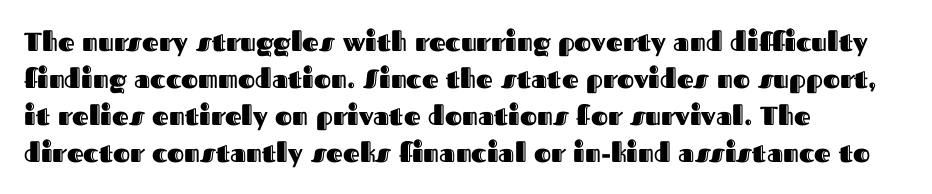
Inter-character spacing is left at the font's built-in metrics. Bare-footed words on every line. Every stem runs plumb, perpendicular to the baseline. Line spacing here is normal. Every row of glyphs begins at an identical x-position on the left.
